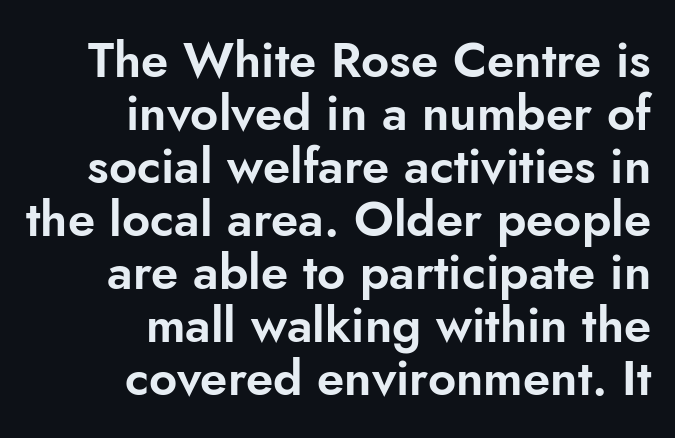
The image shows 49 px sans-serif type, upright; set right-aligned, tight line spacing (1.08x), normal letter spacing, not underlined; low stroke contrast and a small x-height.
